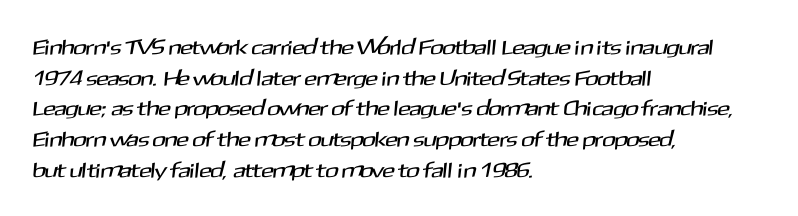
Honestly, the letter spacing is just normal — you wouldn't notice it. Is there much room between lines? A standard amount, neither cramped nor airy. Horizontal alignment here is leftward, the default for most running prose. Glance below the letters and you will spot only blank space.
